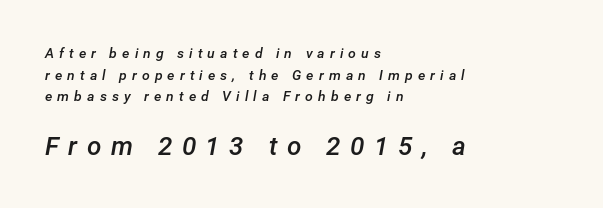
The image shows 26 px text type, italic (leaning right); set left-aligned, normal line spacing (1.54x), unusually wide letter spacing (+0.36 em), not underlined; the second (bottom) block is 1.86x larger.
